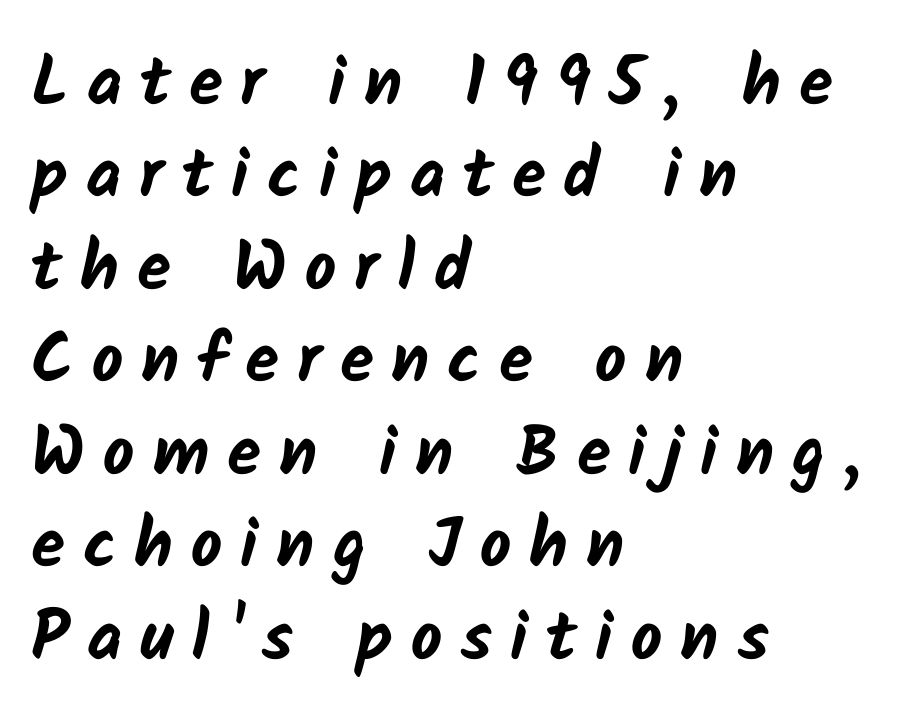
{"serif": "no", "bold": "yes", "weight": "bold", "width": "normal", "stroke_contrast": "low", "x_height": "medium", "monospaced": "no", "underline": "no", "align": "left", "line_spacing": "normal", "line_spacing_ratio": 1.34, "letter_spacing": "wide", "letter_spacing_em": 0.26, "glyph_px": 69}
